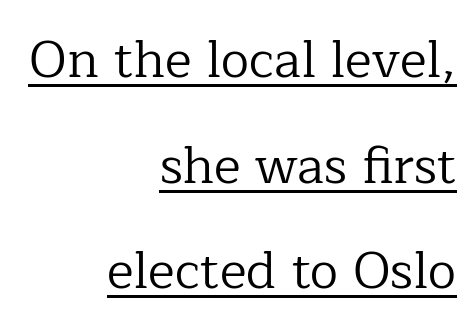
Q: Is the text bold? A: No.
Q: Is the text italic (slanted)? A: No, it is upright.
Q: Is the typeface a serif or a sans-serif typeface? A: Serif.
Q: Is the text underlined? A: Yes.
Q: How is the paragraph aligned? A: Right-aligned.
Q: Is the spacing between letters normal or unusually wide? A: Normal.
Q: Is the spacing between lines tight, normal or loose? A: Loose.
Q: Width (condensed, normal, or wide)? A: Normal.
Q: Stroke contrast? A: Low.
Q: x-height? A: Medium.
Q: Monospaced? A: No.
